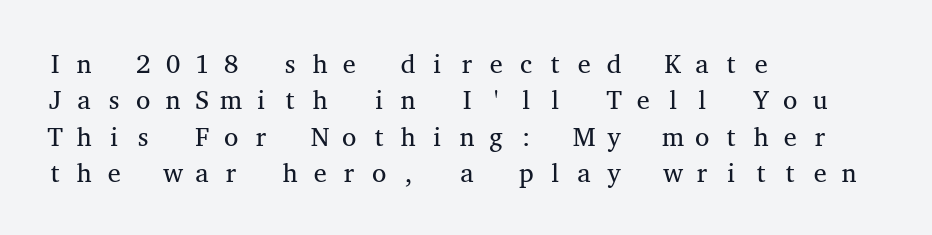
The image shows 26 px text type, upright; set left-aligned, normal line spacing (1.4x), unusually wide letter spacing (+0.35 em), not underlined.
